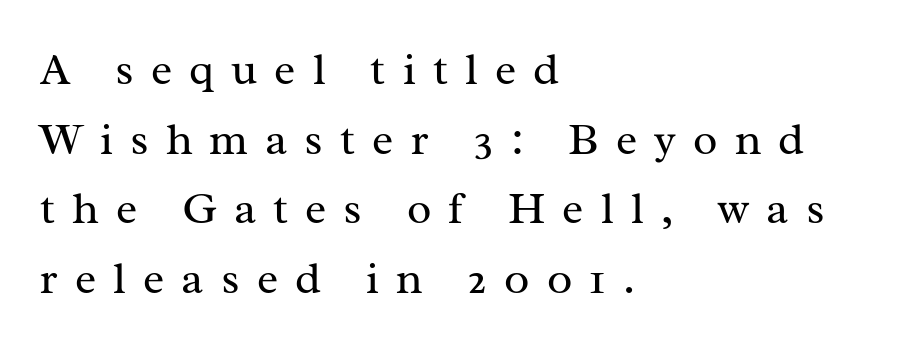
Q: Is the text bold? A: No.
Q: Is the text italic (slanted)? A: No, it is upright.
Q: Is the typeface a serif or a sans-serif typeface? A: Serif.
Q: Is the text underlined? A: No.
Q: How is the paragraph aligned? A: Left-aligned.
Q: Is the spacing between letters normal or unusually wide? A: Unusually wide.
Q: Is the spacing between lines tight, normal or loose? A: Normal.
Q: Width (condensed, normal, or wide)? A: Normal.
Q: Stroke contrast? A: Medium.
Q: x-height? A: Medium.
Q: Monospaced? A: No.
